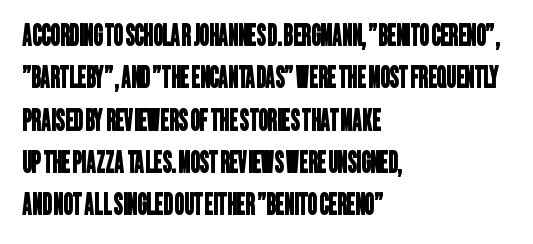
The image shows 29 px condensed sans-serif type; set left-aligned, normal line spacing (1.46x), normal letter spacing, not underlined; low stroke contrast and a large x-height.
